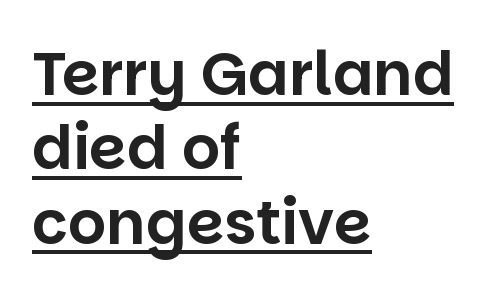
The image shows 60 px sans-serif type, upright; set left-aligned, line spacing 1.24x, normal letter spacing, underlined; low stroke contrast and a large x-height.
